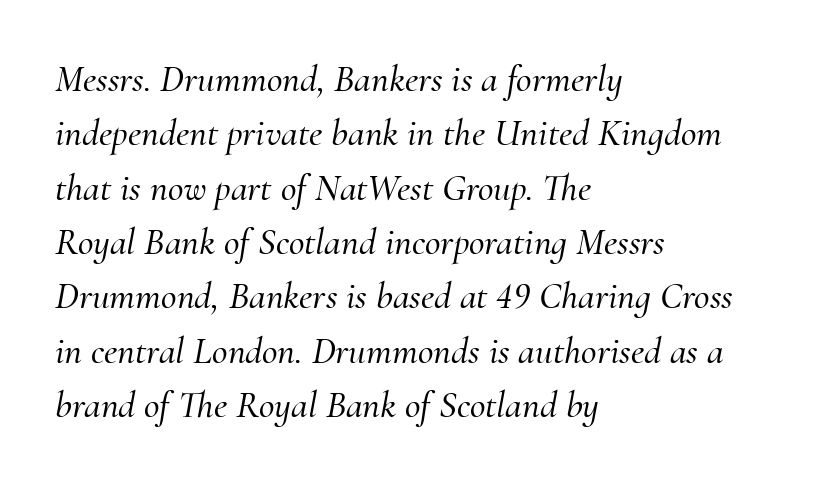
Q: Is the text italic (slanted)? A: Yes, it leans right by about 10 degrees.
Q: Is the typeface a serif or a sans-serif typeface? A: Serif.
Q: Is the text underlined? A: No.
Q: How is the paragraph aligned? A: Left-aligned.
Q: Is the spacing between letters normal or unusually wide? A: Normal.
Q: Is the spacing between lines tight, normal or loose? A: Normal.
Q: Width (condensed, normal, or wide)? A: Normal.
Q: Stroke contrast? A: Medium.
Q: x-height? A: Small.
Q: Monospaced? A: No.
